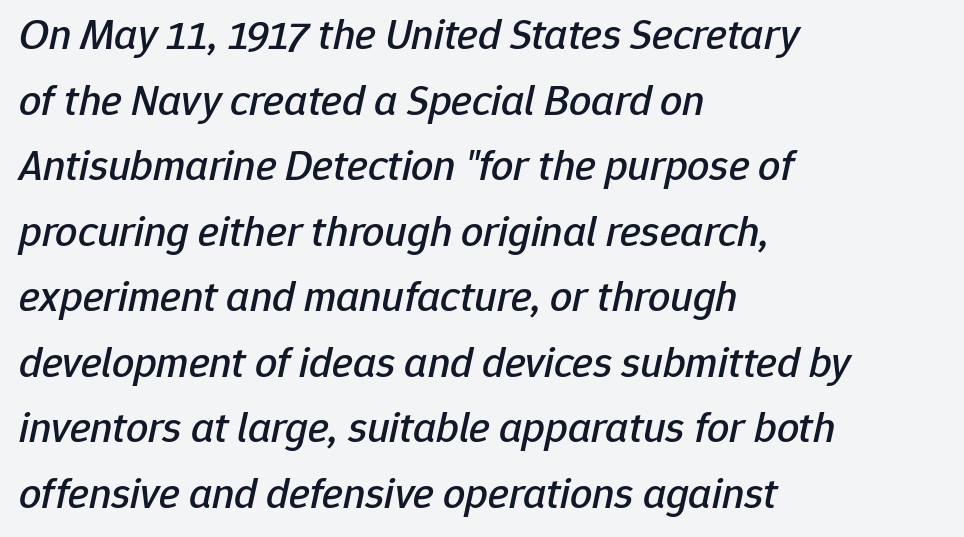
{"italic": "yes", "lean": "right", "slant_degrees": 12, "width": "normal", "stroke_contrast": "low", "x_height": "medium", "monospaced": "no", "underline": "no", "align": "left", "line_spacing": "normal", "line_spacing_ratio": 1.49, "letter_spacing": "normal", "letter_spacing_em": 0.0, "glyph_px": 44}
